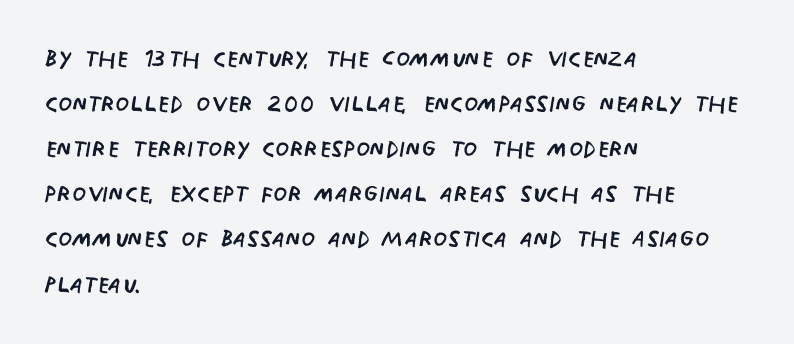
The face used here is a sans, in the tradition of grotesques and geometrics. Stroke thickness stays within the range of a standard reading face or lighter. Underline: absent. Note the varied advance widths — an 'i' is clearly narrower than an 'm'.
